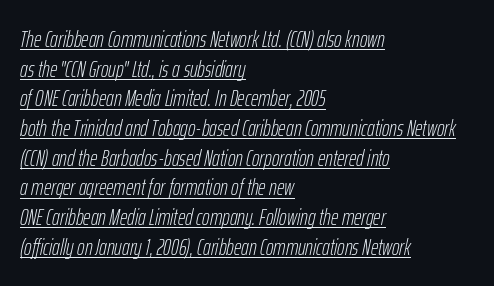
Stroke thickness stays within the range of a standard reading face or lighter. Observe the ordinary spacing: letters are neighbours, not strangers. In terms of leading, this rendering sits right in the middle. Notice how a bar underscores the lettering throughout. If you drew a ruler down the left edge, every line would touch it. The face used here has a pronounced slope to its letters.
